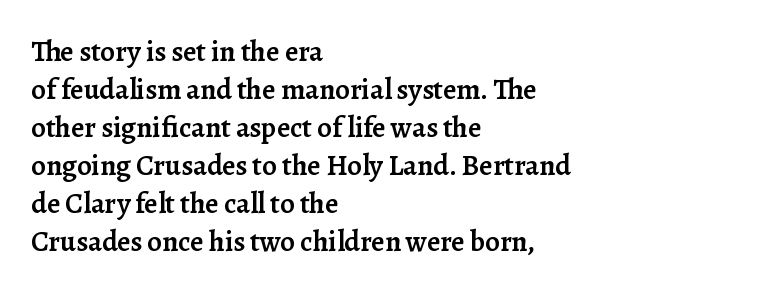
Q: Is the text bold? A: Semi-bold.
Q: Is the text italic (slanted)? A: No, it is upright.
Q: Is the typeface a serif or a sans-serif typeface? A: Serif.
Q: Is the text underlined? A: No.
Q: How is the paragraph aligned? A: Left-aligned.
Q: Is the spacing between letters normal or unusually wide? A: Normal.
Q: Is the spacing between lines tight, normal or loose? A: Normal.
Q: Width (condensed, normal, or wide)? A: Normal.
Q: Stroke contrast? A: Low.
Q: x-height? A: Medium.
Q: Monospaced? A: No.
